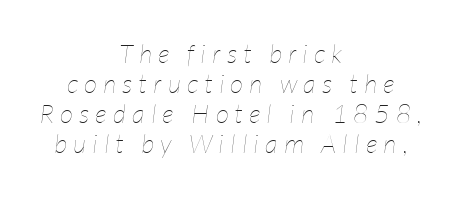
{"italic": "yes", "lean": "right", "slant_degrees": 7, "bold": "no", "underline": "no", "align": "center", "line_spacing_ratio": 1.16, "letter_spacing": "wide", "letter_spacing_em": 0.24, "glyph_px": 26}
